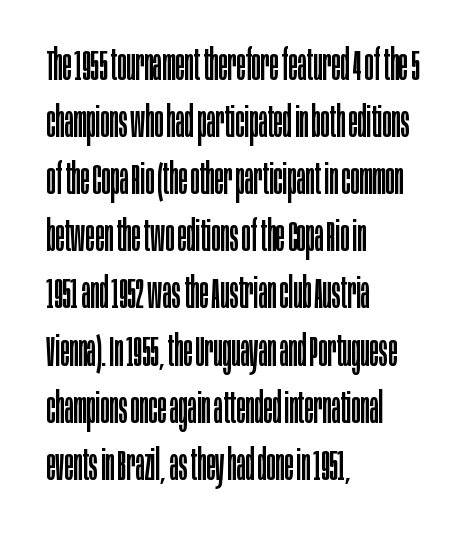
Q: Is the text bold? A: No.
Q: Is the text italic (slanted)? A: No, it is upright.
Q: Is the typeface a serif or a sans-serif typeface? A: Sans-serif.
Q: Is the text underlined? A: No.
Q: How is the paragraph aligned? A: Left-aligned.
Q: Is the spacing between letters normal or unusually wide? A: Normal.
Q: Is the spacing between lines tight, normal or loose? A: Normal.
Q: Width (condensed, normal, or wide)? A: Condensed.
Q: Stroke contrast? A: Low.
Q: x-height? A: Large.
Q: Monospaced? A: No.
